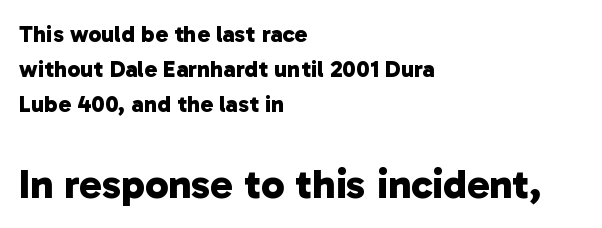
Q: Is the text bold? A: Yes.
Q: Is the typeface a serif or a sans-serif typeface? A: Sans-serif.
Q: Is the text underlined? A: No.
Q: How is the paragraph aligned? A: Left-aligned.
Q: Is the spacing between letters normal or unusually wide? A: Normal.
Q: Is the spacing between lines tight, normal or loose? A: Normal.
Q: Which block of text is set in a larger size, the first (top) or the second (bottom)? A: The second (bottom) one.
Q: Width (condensed, normal, or wide)? A: Normal.
Q: Stroke contrast? A: Low.
Q: x-height? A: Medium.
Q: Monospaced? A: No.
